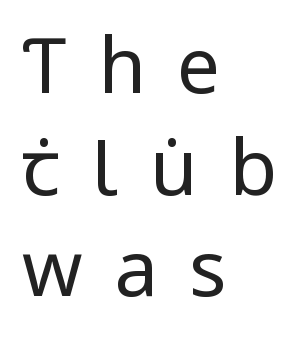
{"serif": "no", "italic": "no", "bold": "no", "weight": "regular", "width": "condensed", "stroke_contrast": "low", "x_height": "large", "monospaced": "no", "underline": "no", "align": "left", "line_spacing": "normal", "line_spacing_ratio": 1.32, "letter_spacing": "wide", "letter_spacing_em": 0.41, "glyph_px": 77}
